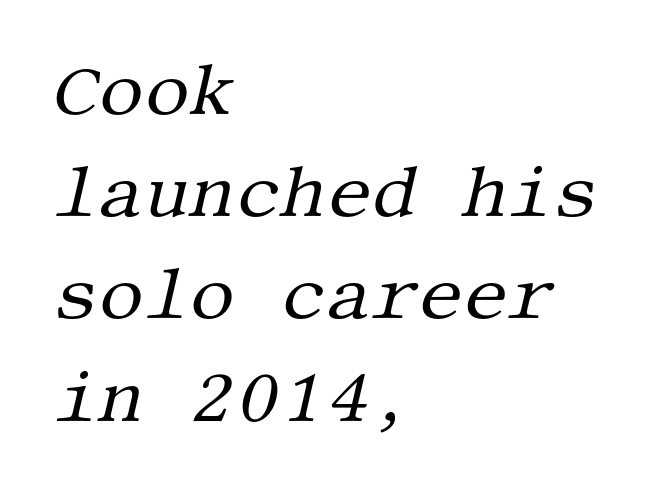
The image shows 71 px regular-weight serif type, italic (leaning right); set left-aligned, normal line spacing (1.44x), normal letter spacing, not underlined; medium stroke contrast and a large x-height.
